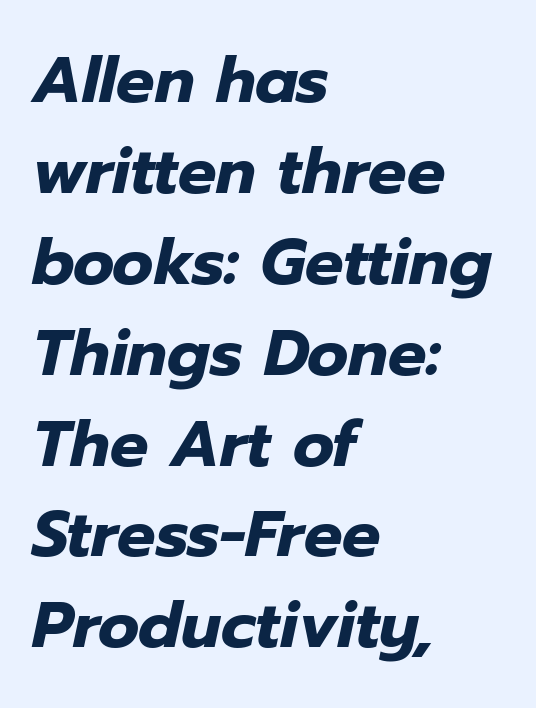
The image shows 64 px heavy type, italic (leaning right); set left-aligned, normal line spacing (1.42x), normal letter spacing, not underlined; low stroke contrast and a medium x-height.
